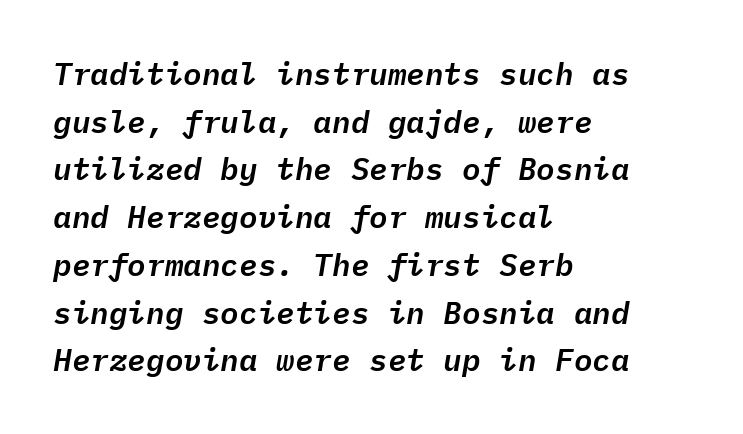
{"italic": "yes", "lean": "right", "slant_degrees": 9, "width": "normal", "stroke_contrast": "low", "x_height": "medium", "monospaced": "yes", "underline": "no", "align": "left", "line_spacing": "normal", "line_spacing_ratio": 1.54, "letter_spacing": "normal", "letter_spacing_em": 0.0, "glyph_px": 31}
